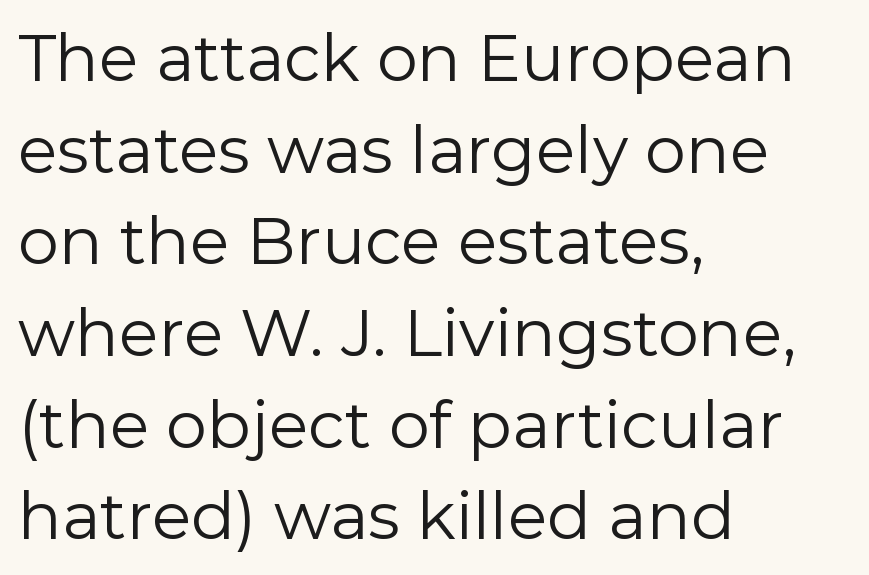
{"serif": "no", "italic": "no", "bold": "no", "weight": "regular", "width": "normal", "x_height": "medium", "monospaced": "no", "underline": "no", "align": "left", "line_spacing": "normal", "line_spacing_ratio": 1.41, "letter_spacing": "normal", "letter_spacing_em": 0.0, "glyph_px": 65}
